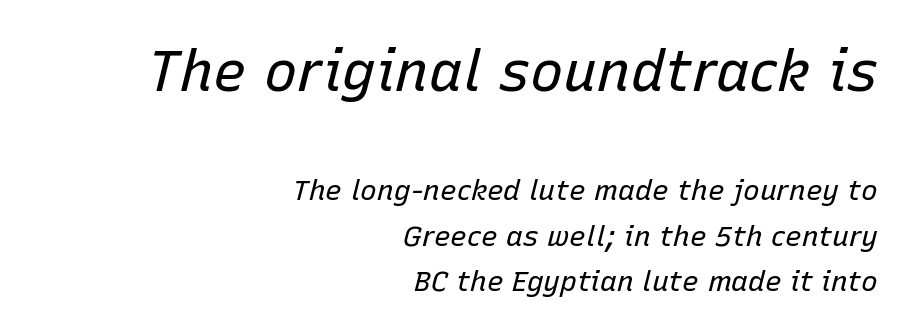
Q: Is the text bold? A: No.
Q: Is the text italic (slanted)? A: Yes, it leans right by about 15 degrees.
Q: Is the text underlined? A: No.
Q: How is the paragraph aligned? A: Right-aligned.
Q: Is the spacing between letters normal or unusually wide? A: Normal.
Q: Is the spacing between lines tight, normal or loose? A: Normal.
Q: Which block of text is set in a larger size, the first (top) or the second (bottom)? A: The first (top) one.
Q: Width (condensed, normal, or wide)? A: Normal.
Q: Stroke contrast? A: Low.
Q: x-height? A: Medium.
Q: Monospaced? A: No.
